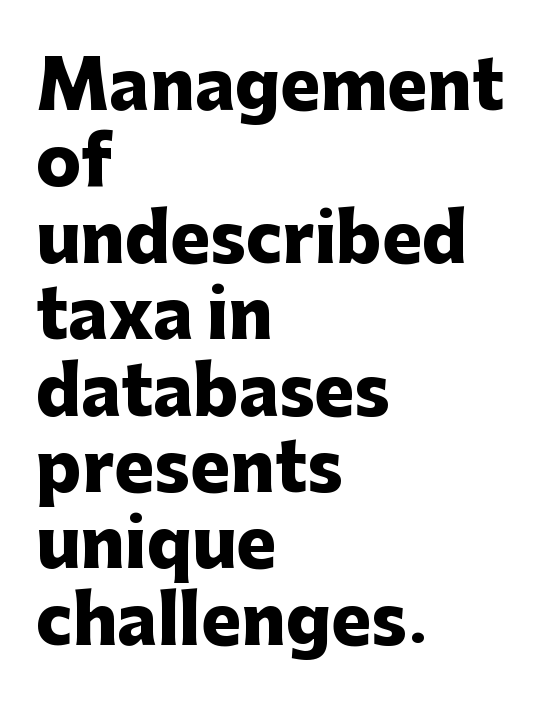
{"serif": "no", "italic": "no", "bold": "yes", "weight": "heavy", "width": "normal", "stroke_contrast": "low", "x_height": "medium", "monospaced": "no", "underline": "no", "align": "left", "line_spacing": "tight", "line_spacing_ratio": 1.14, "letter_spacing": "normal", "letter_spacing_em": 0.0, "glyph_px": 67}
